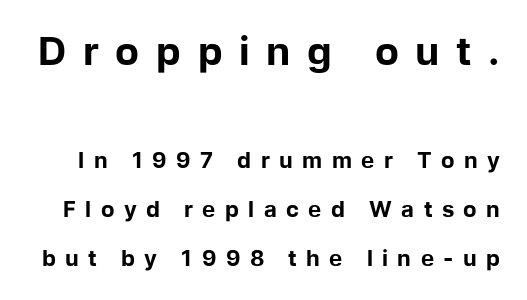
{"serif": "no", "italic": "no", "bold": "yes", "weight": "bold", "width": "normal", "stroke_contrast": "low", "x_height": "medium", "monospaced": "no", "underline": "no", "line_spacing": "loose", "line_spacing_ratio": 2.24, "letter_spacing": "wide", "letter_spacing_em": 0.43, "larger_block": "first", "size_ratio": 1.77, "glyph_px": 39}
